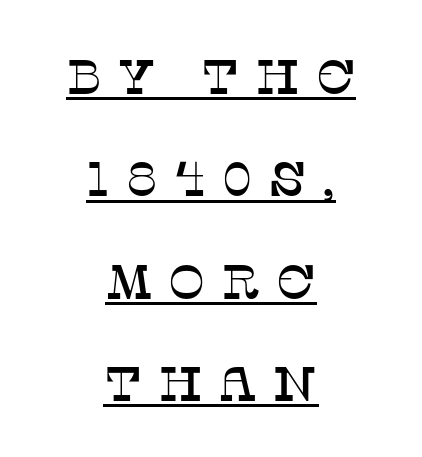
{"serif": "yes", "italic": "no", "width": "normal", "stroke_contrast": "low", "x_height": "large", "monospaced": "no", "underline": "yes", "align": "center", "line_spacing": "loose", "line_spacing_ratio": 2.09, "letter_spacing": "wide", "letter_spacing_em": 0.32, "glyph_px": 49}
